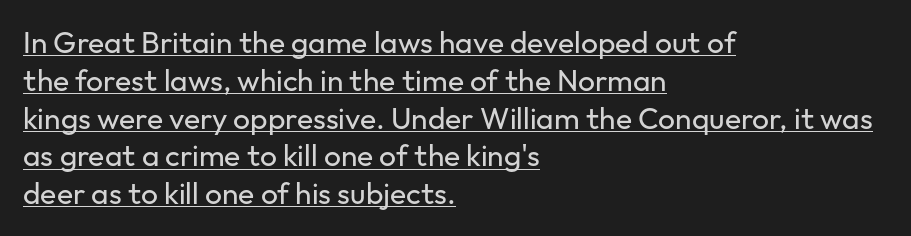
The image shows 30 px regular-weight sans-serif type, upright; set left-aligned, normal line spacing (1.26x), normal letter spacing, underlined; low stroke contrast and a medium x-height.
